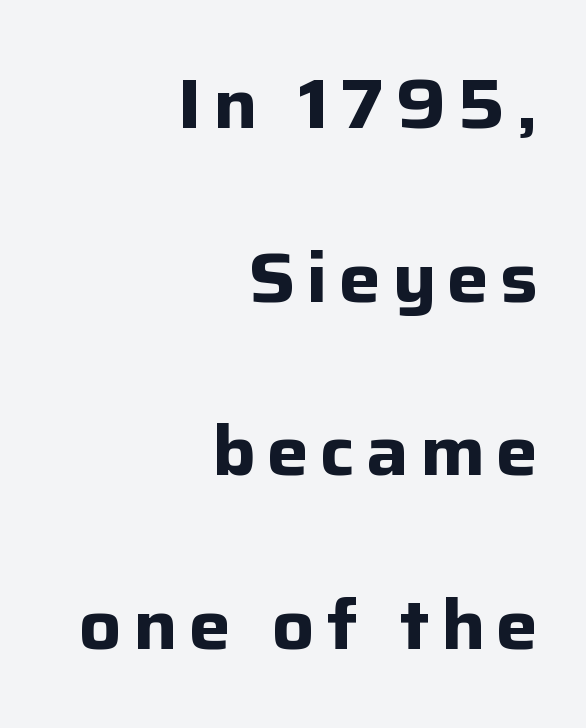
Q: Is the text bold? A: Yes.
Q: Is the text italic (slanted)? A: No, it is upright.
Q: Is the typeface a serif or a sans-serif typeface? A: Sans-serif.
Q: Is the text underlined? A: No.
Q: How is the paragraph aligned? A: Right-aligned.
Q: Is the spacing between lines tight, normal or loose? A: Loose.
Q: Width (condensed, normal, or wide)? A: Normal.
Q: Stroke contrast? A: Low.
Q: x-height? A: Medium.
Q: Monospaced? A: No.
